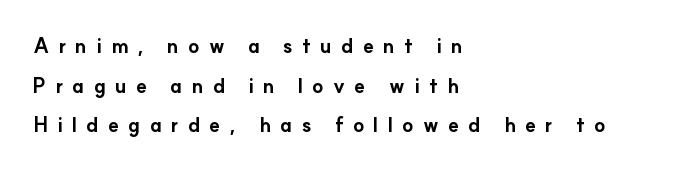
The space beneath each line is pristine and unruled. Pretty heavy lettering here — definitely bold. The letterforms stand isolated, each surrounded by extra space. Regarding leading, the lines here are spaced well apart. Posture: upright roman. Is the block centered? No — it sits flush against the left margin.
